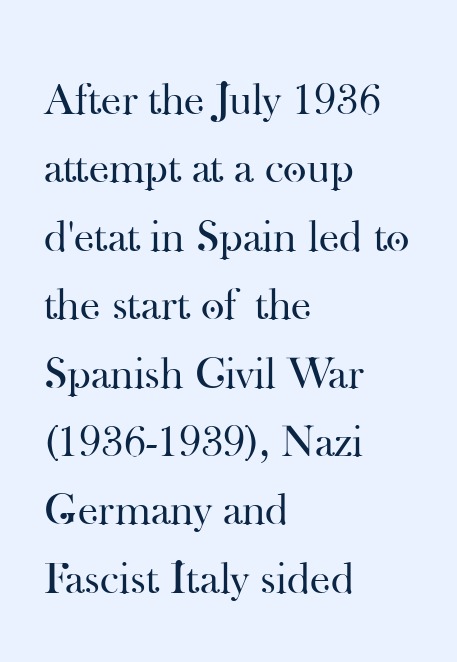
{"serif": "yes", "italic": "no", "bold": "no", "weight": "regular", "width": "normal", "stroke_contrast": "high", "x_height": "small", "monospaced": "no", "underline": "no", "align": "left", "line_spacing": "normal", "line_spacing_ratio": 1.52, "letter_spacing": "normal", "letter_spacing_em": 0.0, "glyph_px": 45}
